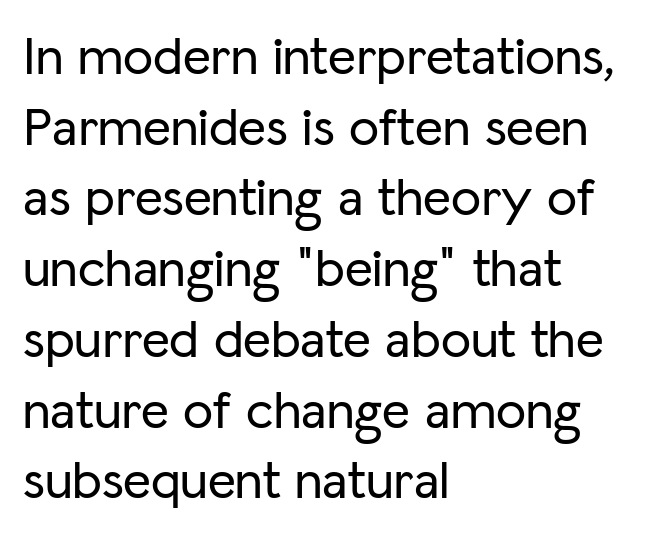
The image shows 54 px sans-serif type, upright; set left-aligned, normal line spacing (1.31x), normal letter spacing, not underlined; low stroke contrast and a medium x-height.
